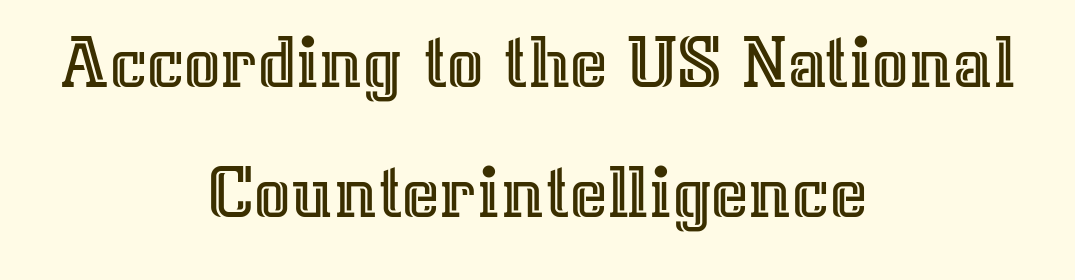
Q: Is the text italic (slanted)? A: No, it is upright.
Q: Is the text underlined? A: No.
Q: How is the paragraph aligned? A: Centered.
Q: Is the spacing between letters normal or unusually wide? A: Normal.
Q: Is the spacing between lines tight, normal or loose? A: Normal.
Q: Width (condensed, normal, or wide)? A: Normal.
Q: x-height? A: Medium.
Q: Monospaced? A: No.
